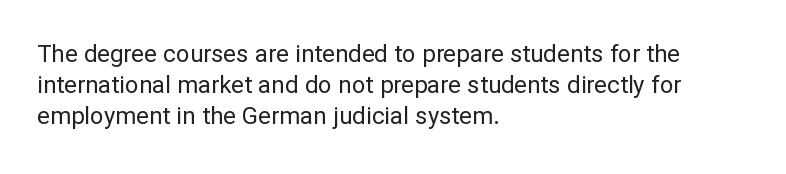
These lines keep a tight, regular rhythm from letter to letter. Notice how descenders clear the ascenders below comfortably — that's standard leading. These lines were composed using upright roman letters. One-word summary of the alignment: left. Nobody drew a line under any word here. The typesetting does not lean heavy: it is not bold.
